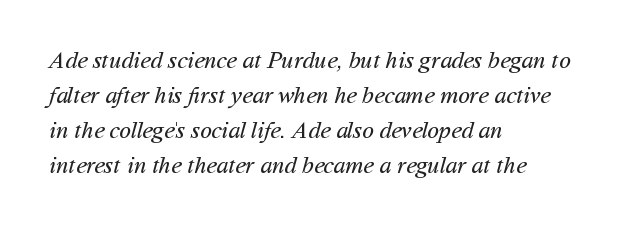
Q: Is the text bold? A: No.
Q: Is the text underlined? A: No.
Q: How is the paragraph aligned? A: Left-aligned.
Q: Is the spacing between letters normal or unusually wide? A: Normal.
Q: Is the spacing between lines tight, normal or loose? A: Normal.
